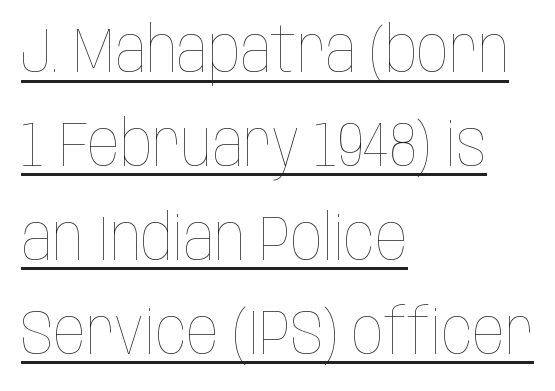
The image shows 63 px thin, condensed type, upright; set left-aligned, normal line spacing (1.49x), normal letter spacing, underlined; low stroke contrast and a large x-height.
